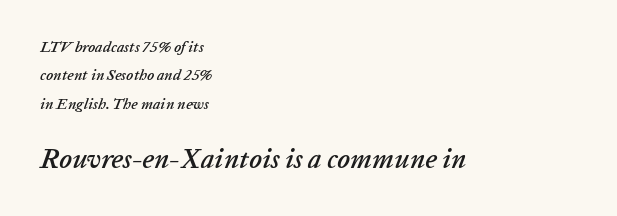
Q: Is the text italic (slanted)? A: Yes, it leans right by about 20 degrees.
Q: Is the text underlined? A: No.
Q: How is the paragraph aligned? A: Left-aligned.
Q: Is the spacing between letters normal or unusually wide? A: Normal.
Q: Is the spacing between lines tight, normal or loose? A: Loose.
Q: Which block of text is set in a larger size, the first (top) or the second (bottom)? A: The second (bottom) one.
